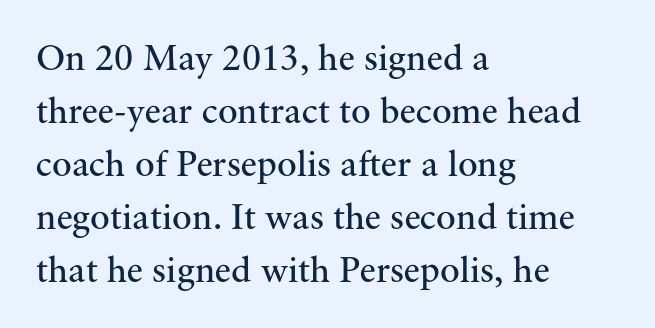
{"serif": "yes", "italic": "no", "bold": "no", "weight": "regular", "width": "normal", "stroke_contrast": "medium", "x_height": "small", "monospaced": "no", "underline": "no", "align": "left", "line_spacing": "normal", "line_spacing_ratio": 1.43, "letter_spacing": "normal", "letter_spacing_em": 0.0, "glyph_px": 37}
